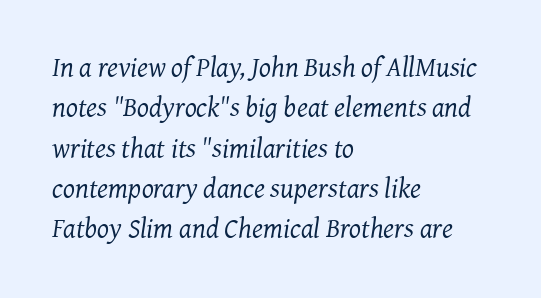
Q: Is the text bold? A: No.
Q: Is the text italic (slanted)? A: Yes, it leans right by about 7 degrees.
Q: Is the typeface a serif or a sans-serif typeface? A: Serif.
Q: Is the text underlined? A: No.
Q: How is the paragraph aligned? A: Left-aligned.
Q: Is the spacing between letters normal or unusually wide? A: Normal.
Q: Is the spacing between lines tight, normal or loose? A: Normal.
Q: Width (condensed, normal, or wide)? A: Normal.
Q: Stroke contrast? A: Medium.
Q: x-height? A: Medium.
Q: Monospaced? A: No.
